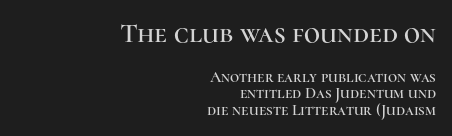
Q: Is the text italic (slanted)? A: No, it is upright.
Q: Is the typeface a serif or a sans-serif typeface? A: Serif.
Q: Is the text underlined? A: No.
Q: How is the paragraph aligned? A: Right-aligned.
Q: Is the spacing between letters normal or unusually wide? A: Normal.
Q: Is the spacing between lines tight, normal or loose? A: Tight.
Q: Which block of text is set in a larger size, the first (top) or the second (bottom)? A: The first (top) one.
Q: Width (condensed, normal, or wide)? A: Normal.
Q: Stroke contrast? A: High.
Q: x-height? A: Medium.
Q: Monospaced? A: No.
